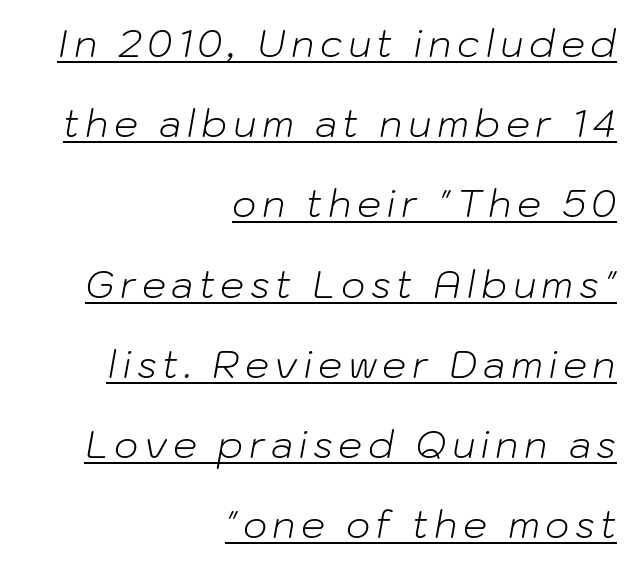
Q: Is the text bold? A: No.
Q: Is the text italic (slanted)? A: Yes, it leans right by about 10 degrees.
Q: Is the text underlined? A: Yes.
Q: How is the paragraph aligned? A: Right-aligned.
Q: Is the spacing between lines tight, normal or loose? A: Loose.
Q: Width (condensed, normal, or wide)? A: Normal.
Q: Stroke contrast? A: Low.
Q: x-height? A: Medium.
Q: Monospaced? A: No.
